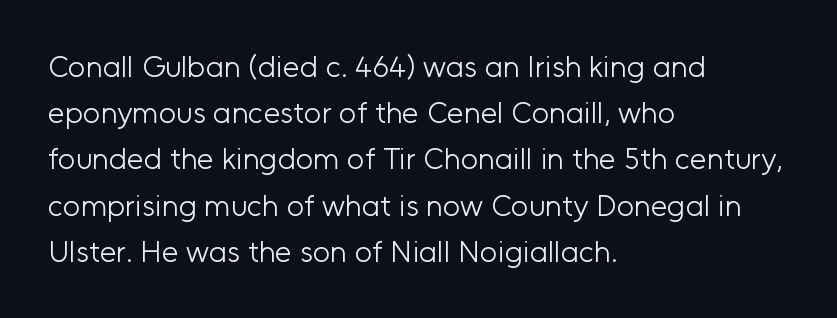
The image shows 30 px light sans-serif type, upright; set left-aligned, normal line spacing (1.54x), normal letter spacing, not underlined; low stroke contrast and a medium x-height.
